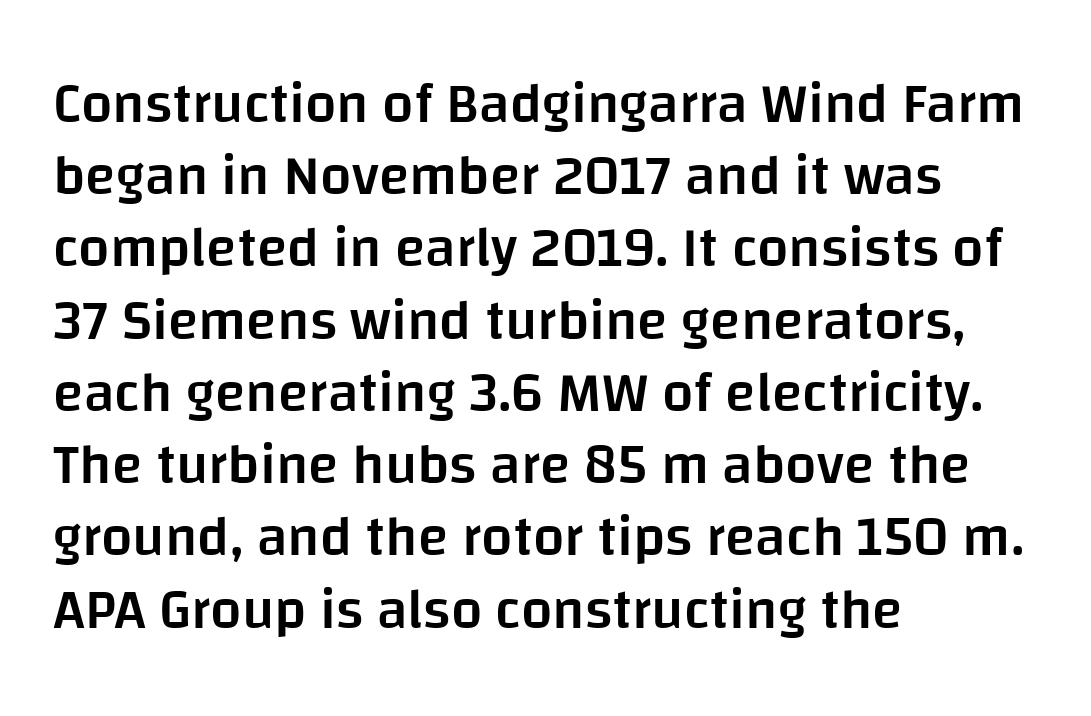
Q: Is the text bold? A: Semi-bold.
Q: Is the text italic (slanted)? A: No, it is upright.
Q: Is the typeface a serif or a sans-serif typeface? A: Sans-serif.
Q: Is the text underlined? A: No.
Q: How is the paragraph aligned? A: Left-aligned.
Q: Is the spacing between letters normal or unusually wide? A: Normal.
Q: Is the spacing between lines tight, normal or loose? A: Normal.
Q: Width (condensed, normal, or wide)? A: Normal.
Q: Stroke contrast? A: Low.
Q: x-height? A: Large.
Q: Monospaced? A: No.
